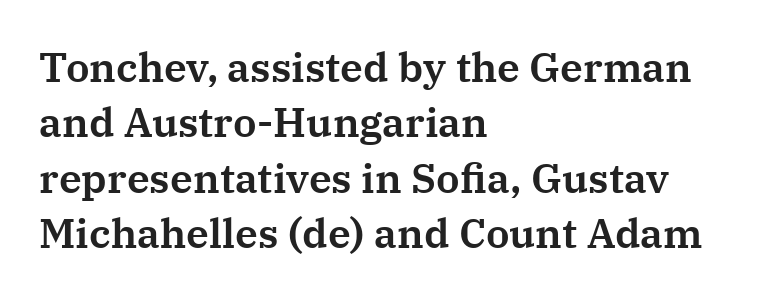
The image shows 41 px serif type, upright; set left-aligned, normal line spacing (1.35x), normal letter spacing, not underlined; medium stroke contrast and a medium x-height.
